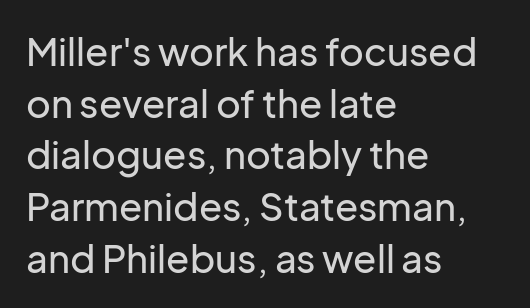
Q: Is the text italic (slanted)? A: No, it is upright.
Q: Is the typeface a serif or a sans-serif typeface? A: Sans-serif.
Q: Is the text underlined? A: No.
Q: How is the paragraph aligned? A: Left-aligned.
Q: Is the spacing between letters normal or unusually wide? A: Normal.
Q: Is the spacing between lines tight, normal or loose? A: Normal.
Q: Width (condensed, normal, or wide)? A: Normal.
Q: Stroke contrast? A: Low.
Q: x-height? A: Medium.
Q: Monospaced? A: No.
